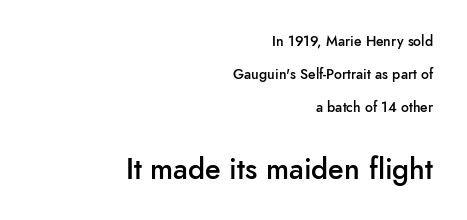
Q: Is the text bold? A: Semi-bold.
Q: Is the text italic (slanted)? A: No, it is upright.
Q: Is the typeface a serif or a sans-serif typeface? A: Sans-serif.
Q: Is the text underlined? A: No.
Q: How is the paragraph aligned? A: Right-aligned.
Q: Is the spacing between letters normal or unusually wide? A: Normal.
Q: Is the spacing between lines tight, normal or loose? A: Loose.
Q: Which block of text is set in a larger size, the first (top) or the second (bottom)? A: The second (bottom) one.
Q: Width (condensed, normal, or wide)? A: Normal.
Q: Stroke contrast? A: Low.
Q: x-height? A: Small.
Q: Monospaced? A: No.
